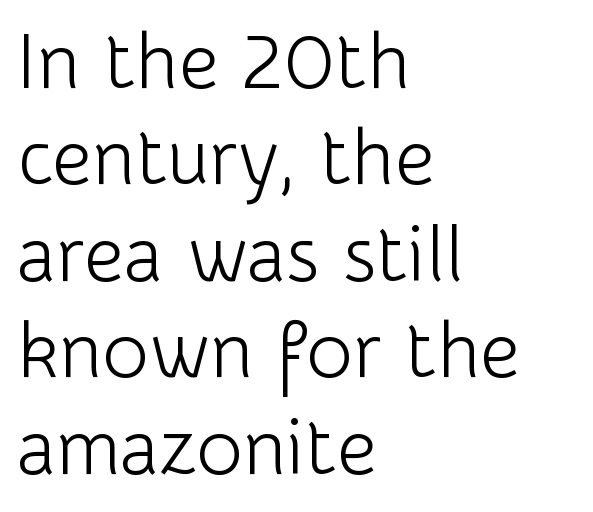
The lettering stays uniformly vertical, giving the passage a roman look. Horizontally, the lines are justified to the leading edge only. Think standard paragraph weight, or any step lighter than that. In terms of letterform style, serifs are entirely absent. This sample has the flowing, uneven cadence of proportional lettering. Nobody touched the tracking dial on this one.
